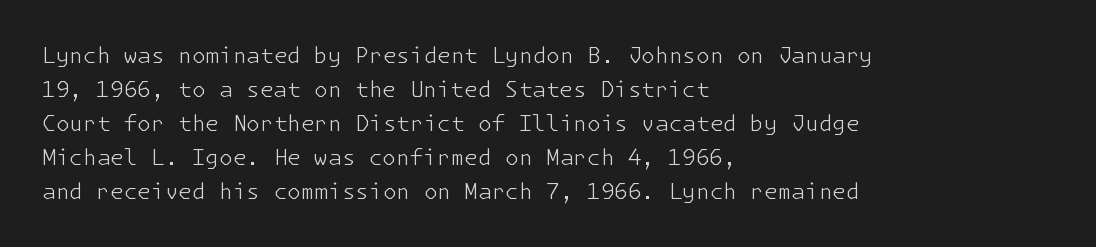
{"italic": "no", "bold": "no", "underline": "no", "align": "left", "line_spacing": "normal", "line_spacing_ratio": 1.55, "letter_spacing": "normal", "letter_spacing_em": 0.0, "glyph_px": 22}
